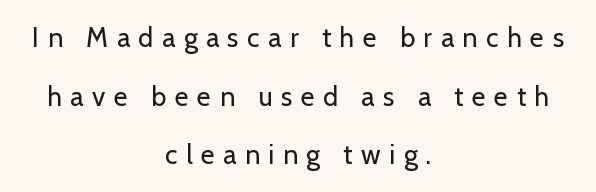
Q: Is the text bold? A: No.
Q: Is the text italic (slanted)? A: No, it is upright.
Q: Is the text underlined? A: No.
Q: How is the paragraph aligned? A: Centered.
Q: Is the spacing between letters normal or unusually wide? A: Unusually wide.
Q: Is the spacing between lines tight, normal or loose? A: Loose.
